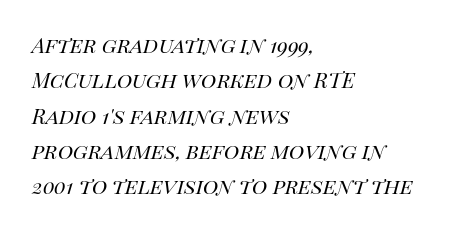
Horizontal bands of white between lines are of average thickness. No extra tracking has been applied to these lines. Plain, unruled lines of type. The weight would be labelled regular, book, light, or lighter still. Notice how the stems are inclined rather than vertical — that's the hallmark of italics. Does the copy run flush right? No — it runs flush left.
